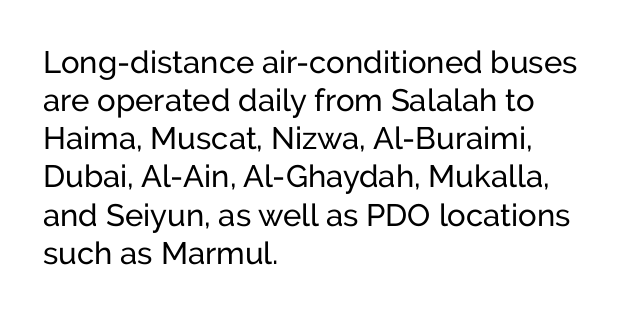
The image shows 31 px regular-weight sans-serif type, upright; set left-aligned, line spacing 1.23x, normal letter spacing, not underlined; low stroke contrast and a medium x-height.
